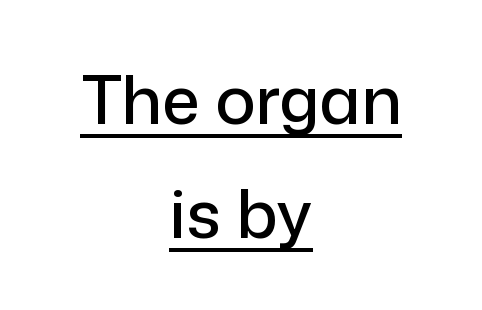
The image shows 67 px sans-serif type, upright; set centered, normal line spacing (1.7x), normal letter spacing, underlined; low stroke contrast and a medium x-height.
